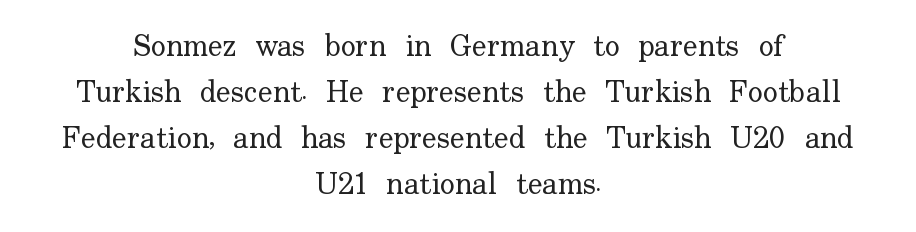
{"serif": "yes", "italic": "no", "bold": "no", "weight": "regular", "width": "normal", "stroke_contrast": "low", "x_height": "small", "monospaced": "no", "underline": "no", "align": "center", "line_spacing": "normal", "line_spacing_ratio": 1.48, "letter_spacing": "normal", "letter_spacing_em": 0.0, "glyph_px": 31}
